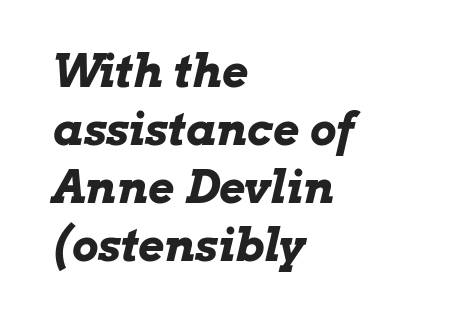
The image shows 45 px bold, wide type, italic (leaning right); set left-aligned, normal line spacing (1.29x), normal letter spacing, not underlined; low stroke contrast and a medium x-height.
